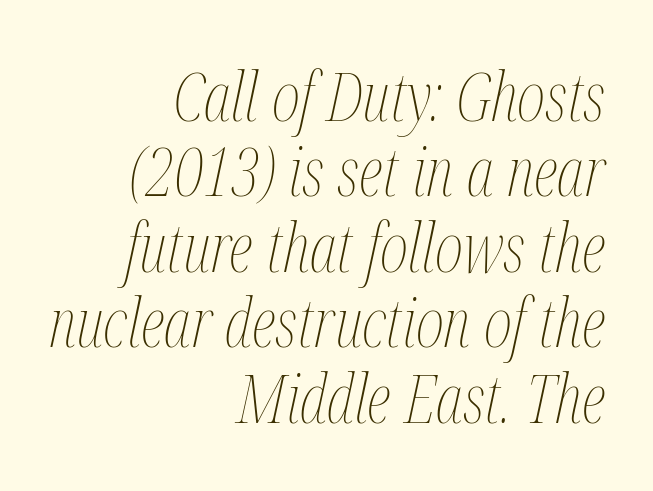
Is this a fixed-width face? No — the glyphs have proportional, varying widths. This reads as an unemphasized weight, regular at the heaviest. A typesetter would mark this as italic. Successive baselines arrive quickly, one right under another. The letters sit at their default tracking, neither squeezed nor spread. The passage shown is not underscored anywhere.
